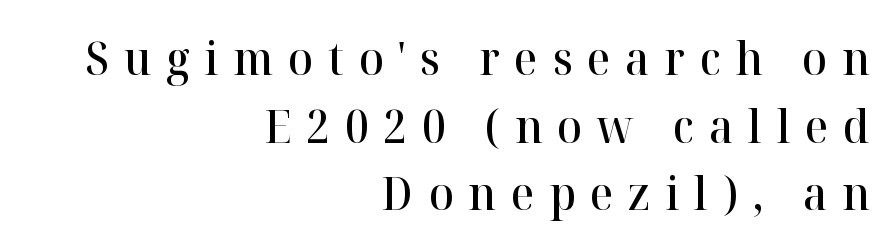
Q: Is the text bold? A: Semi-bold.
Q: Is the text italic (slanted)? A: No, it is upright.
Q: Is the typeface a serif or a sans-serif typeface? A: Serif.
Q: Is the text underlined? A: No.
Q: How is the paragraph aligned? A: Right-aligned.
Q: Is the spacing between letters normal or unusually wide? A: Unusually wide.
Q: Is the spacing between lines tight, normal or loose? A: Normal.
Q: Width (condensed, normal, or wide)? A: Normal.
Q: Stroke contrast? A: High.
Q: x-height? A: Medium.
Q: Monospaced? A: No.
